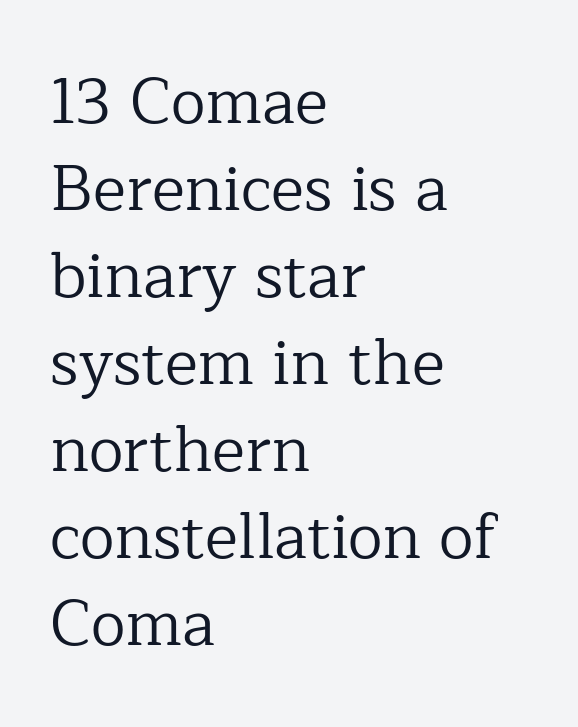
The image shows 63 px regular-weight serif type, upright; set left-aligned, normal line spacing (1.38x), normal letter spacing, not underlined; low stroke contrast and a medium x-height.
